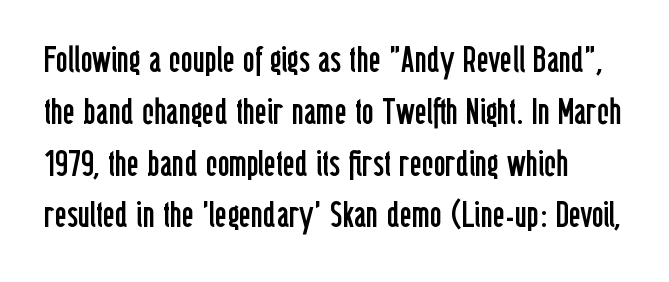
The image shows 37 px regular-weight, condensed sans-serif type, upright; set normal line spacing (1.4x), normal letter spacing, not underlined; low stroke contrast and a medium x-height.
